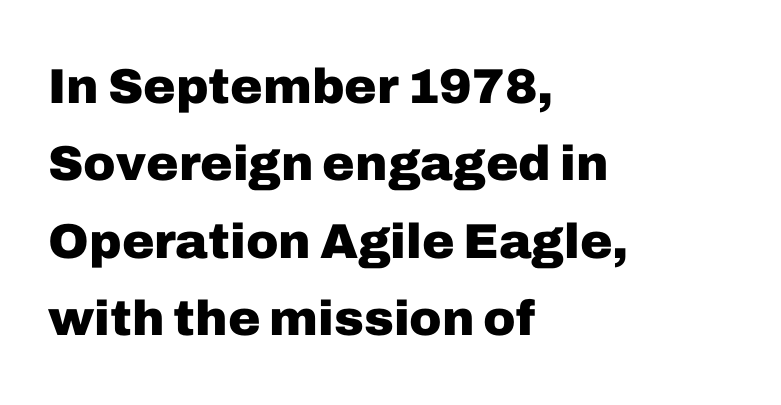
The image shows 49 px heavy sans-serif type, upright; set left-aligned, normal line spacing (1.58x), normal letter spacing, not underlined; low stroke contrast and a medium x-height.
